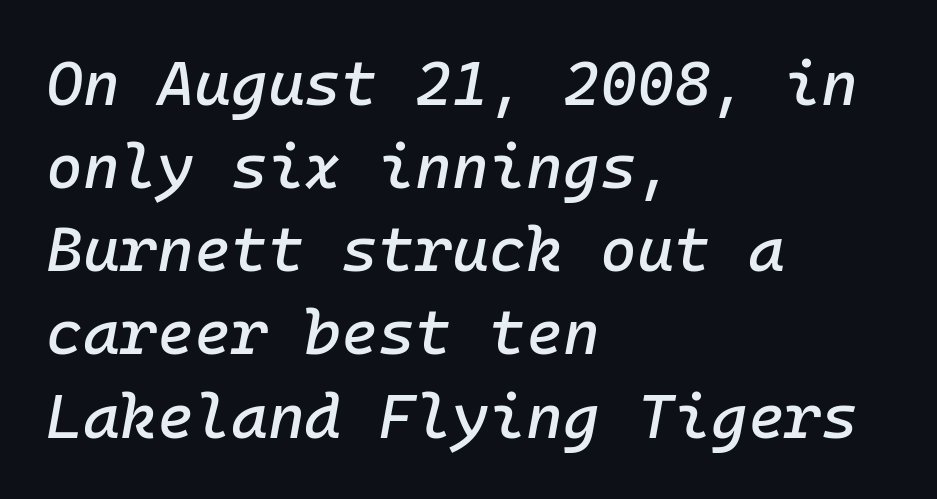
The image shows 63 px text type, italic (leaning right), monospaced; set left-aligned, normal line spacing (1.32x), normal letter spacing, not underlined; low stroke contrast and a medium x-height.
